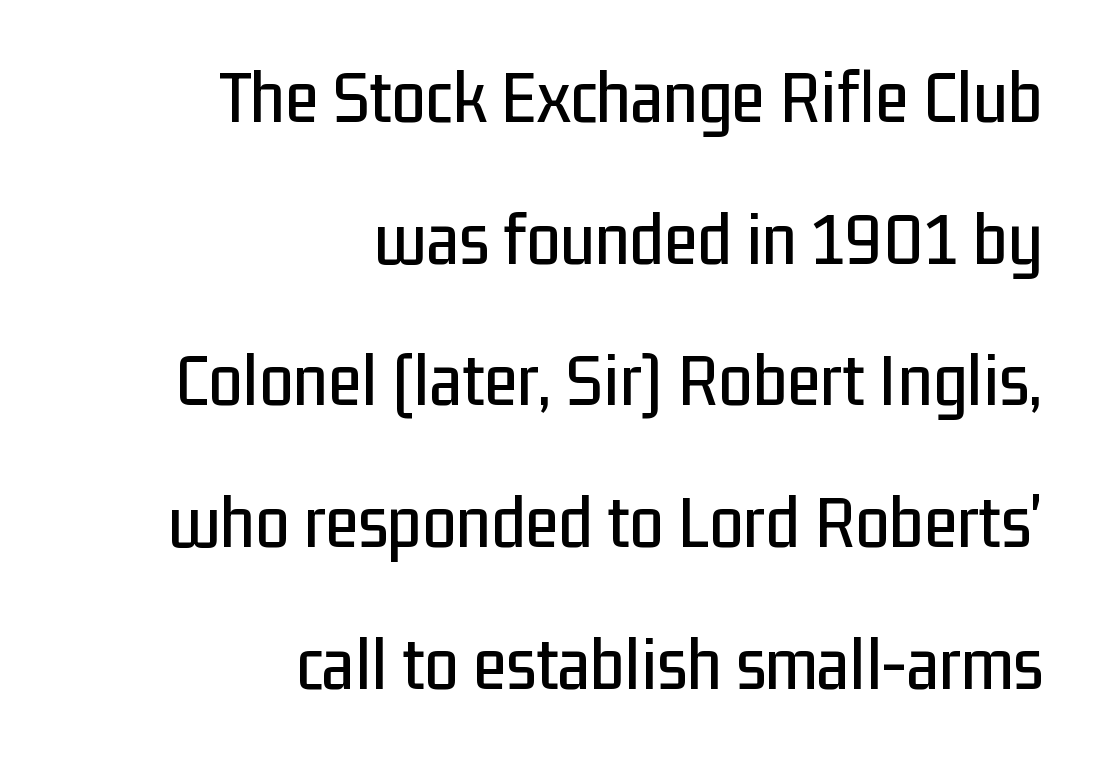
The image shows 77 px condensed sans-serif type, upright; set right-aligned, line spacing 1.84x, normal letter spacing, not underlined; low stroke contrast and a medium x-height.
